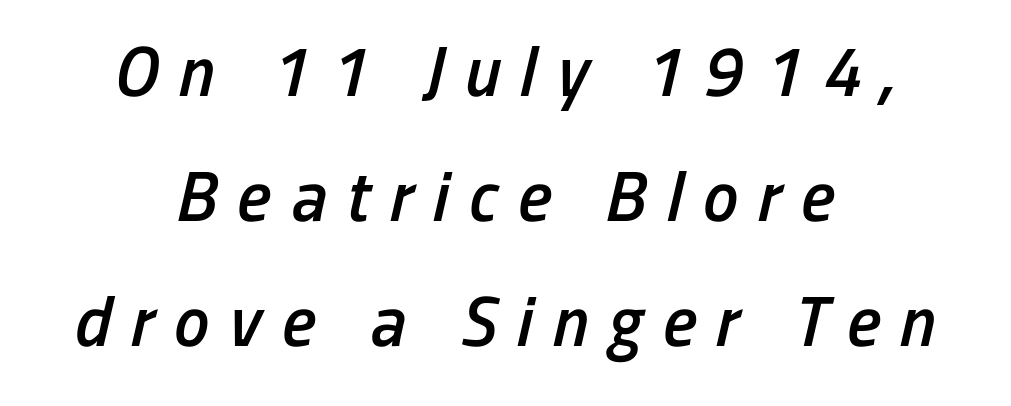
Is this a fixed-width face? No — the glyphs have proportional, varying widths. Decoration check: the copy has no underline. The font is running at a semibold setting, under full bold. The text carries the slant typical of an italic or oblique font. Inter-character spacing is expanded well beyond the font's built-in metrics.
